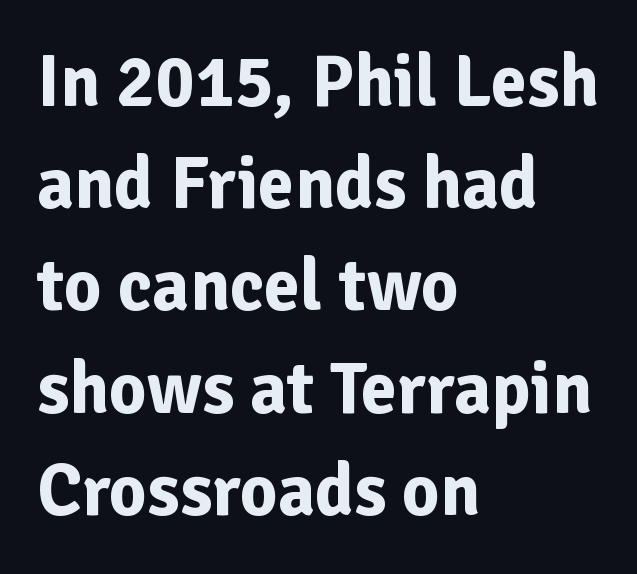
Upright lettering throughout. Notice how descenders clear the ascenders below comfortably — that's standard leading. A clean baseline with only descenders dipping below it. The letters carry no serifs — their stems end cleanly without finishing strokes. Teacher's note: observe the even left margin — that is flush-left alignment. Honestly, the letter spacing is just normal — you wouldn't notice it.
